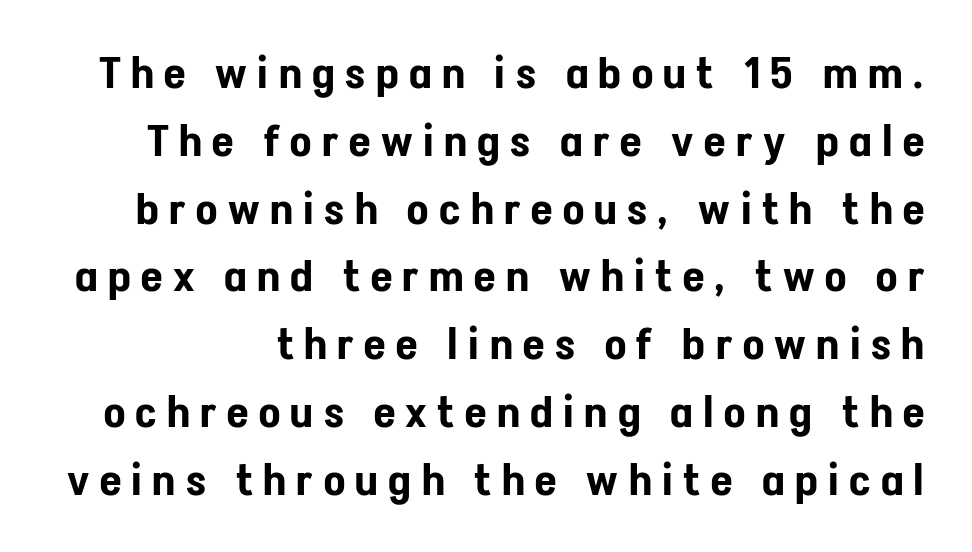
Ascenders rise straight up at ninety degrees. Note the varied advance widths — an 'i' is clearly narrower than an 'm'. The type is letterspaced generously, with wide tracking. Clear beneath every line of the passage. Unlike a traditional serif, this face leaves its strokes unadorned.
